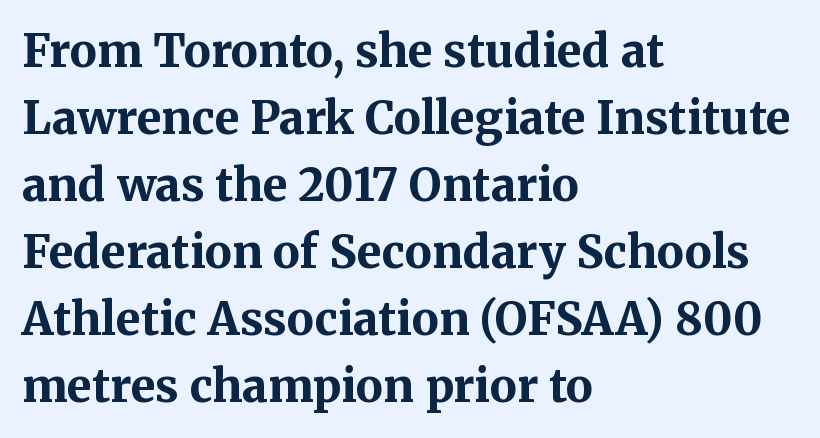
The image shows 45 px bold serif type, upright; set left-aligned, normal line spacing (1.49x), normal letter spacing, not underlined; medium stroke contrast and a medium x-height.
